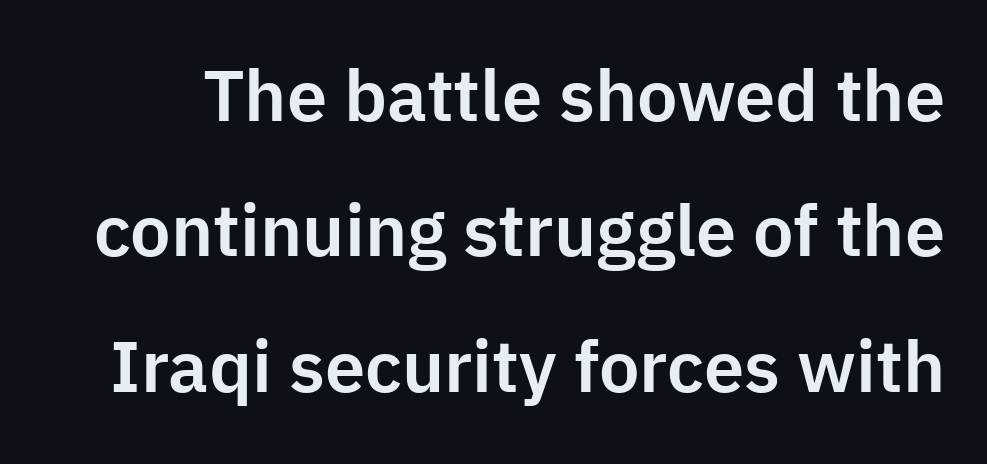
The face used here is proportionally spaced, like ordinary book or web type. Grotesque or geometric, the face here clearly has no serifs. Posture: straight, roman, zero tilt. Tracking value appears to be zero — textbook default spacing. The space directly below the letters is spotless.
